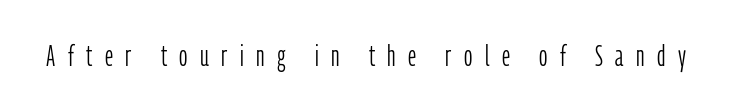
Q: Is the text bold? A: No.
Q: Is the text italic (slanted)? A: No, it is upright.
Q: Is the typeface a serif or a sans-serif typeface? A: Sans-serif.
Q: Is the text underlined? A: No.
Q: Is the spacing between letters normal or unusually wide? A: Unusually wide.
Q: Width (condensed, normal, or wide)? A: Condensed.
Q: Stroke contrast? A: Low.
Q: x-height? A: Medium.
Q: Monospaced? A: No.
